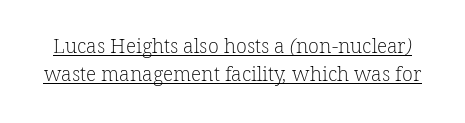
{"bold": "no", "underline": "yes", "line_spacing": "normal", "line_spacing_ratio": 1.42, "letter_spacing": "normal", "letter_spacing_em": 0.0, "glyph_px": 20}
